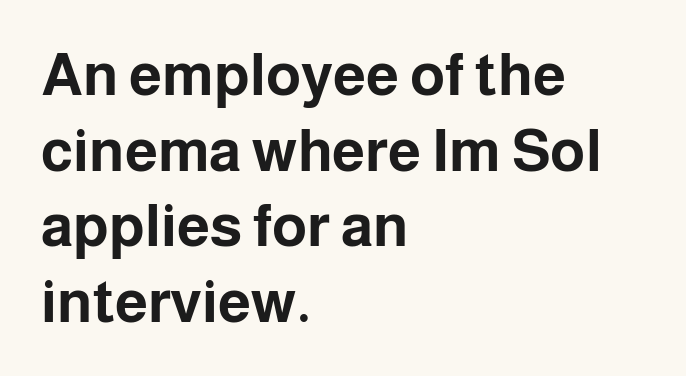
Q: Is the text bold? A: Yes.
Q: Is the text italic (slanted)? A: No, it is upright.
Q: Is the typeface a serif or a sans-serif typeface? A: Sans-serif.
Q: Is the text underlined? A: No.
Q: How is the paragraph aligned? A: Left-aligned.
Q: Is the spacing between letters normal or unusually wide? A: Normal.
Q: Is the spacing between lines tight, normal or loose? A: Normal.
Q: Width (condensed, normal, or wide)? A: Normal.
Q: Stroke contrast? A: Low.
Q: x-height? A: Medium.
Q: Monospaced? A: No.
